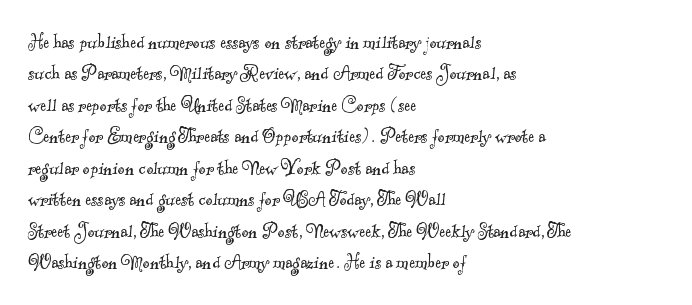
Q: Is the text bold? A: No.
Q: Is the text underlined? A: No.
Q: How is the paragraph aligned? A: Left-aligned.
Q: Is the spacing between letters normal or unusually wide? A: Normal.
Q: Is the spacing between lines tight, normal or loose? A: Normal.
